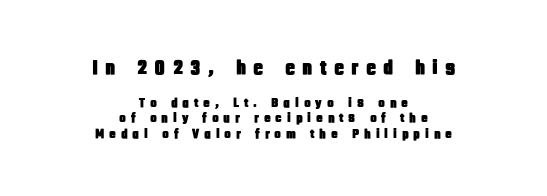
Q: Is the text italic (slanted)? A: No, it is upright.
Q: Is the text underlined? A: No.
Q: How is the paragraph aligned? A: Centered.
Q: Is the spacing between letters normal or unusually wide? A: Unusually wide.
Q: Is the spacing between lines tight, normal or loose? A: Tight.
Q: Which block of text is set in a larger size, the first (top) or the second (bottom)? A: The first (top) one.
